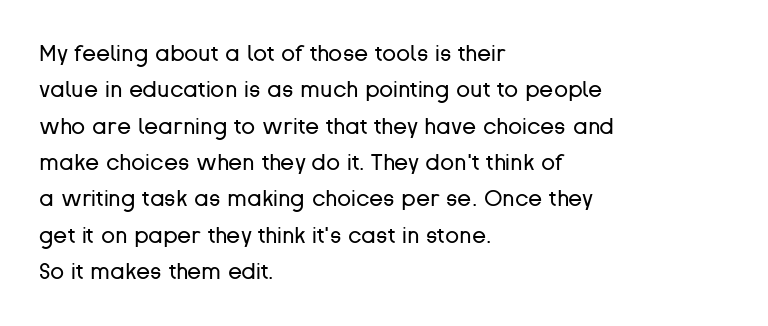
Compared with typical paragraphs, the rows here are spaced about the same. The letterforms sit at book weight or below. Ascenders rise straight up at ninety degrees. The lines are quadded left. Check the space under the baseline: it is left empty. Tracking value appears to be zero — textbook default spacing.
